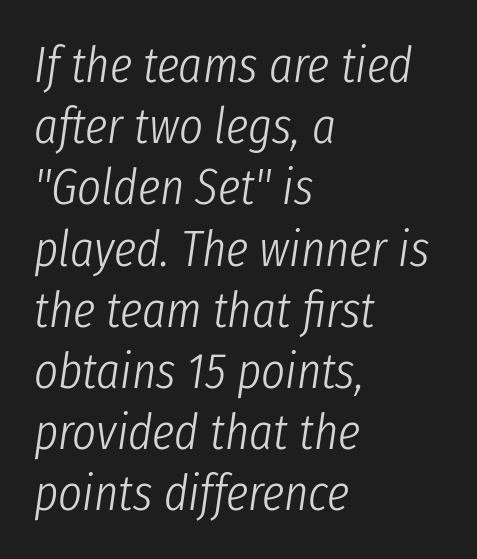
Q: Is the text bold? A: No.
Q: Is the text italic (slanted)? A: Yes, it leans right by about 8 degrees.
Q: Is the text underlined? A: No.
Q: How is the paragraph aligned? A: Left-aligned.
Q: Is the spacing between letters normal or unusually wide? A: Normal.
Q: Width (condensed, normal, or wide)? A: Condensed.
Q: Stroke contrast? A: Low.
Q: x-height? A: Medium.
Q: Monospaced? A: No.
